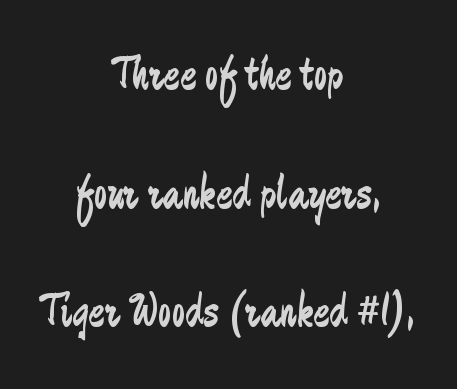
Q: Is the text bold? A: No.
Q: Is the text italic (slanted)? A: Yes.
Q: Is the typeface a serif or a sans-serif typeface? A: Sans-serif.
Q: Is the text underlined? A: No.
Q: How is the paragraph aligned? A: Centered.
Q: Is the spacing between letters normal or unusually wide? A: Normal.
Q: Is the spacing between lines tight, normal or loose? A: Loose.
Q: Width (condensed, normal, or wide)? A: Condensed.
Q: Stroke contrast? A: Low.
Q: x-height? A: Small.
Q: Monospaced? A: No.
